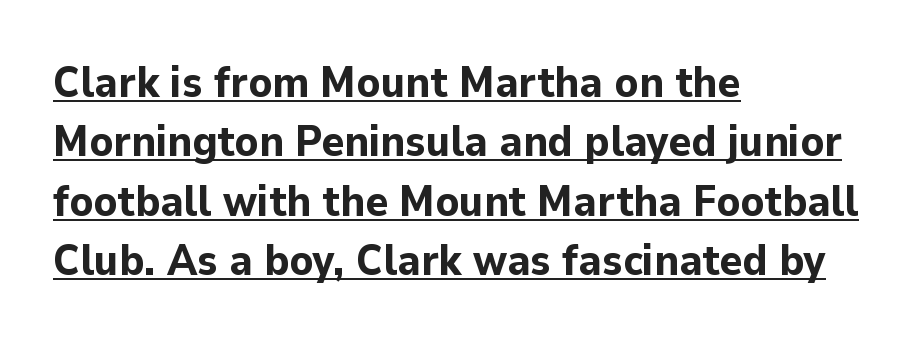
The image shows 43 px bold sans-serif type, upright; set left-aligned, normal line spacing (1.38x), normal letter spacing, underlined; low stroke contrast and a medium x-height.
